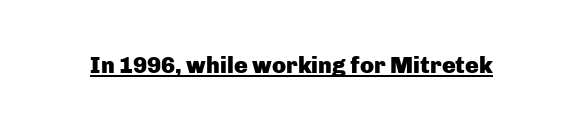
The image shows 23 px bold type, upright; set normal letter spacing, underlined.
